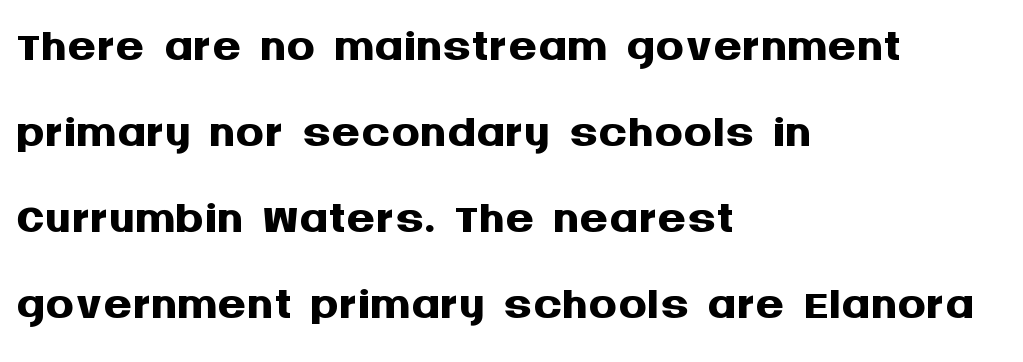
Serif or sans? Sans — the stroke terminals are bare. I'd describe the lettering as bold — thick and assertive. You could call the tracking neutral — neither tight nor loose. Glance below the letters and you will spot only blank space.
